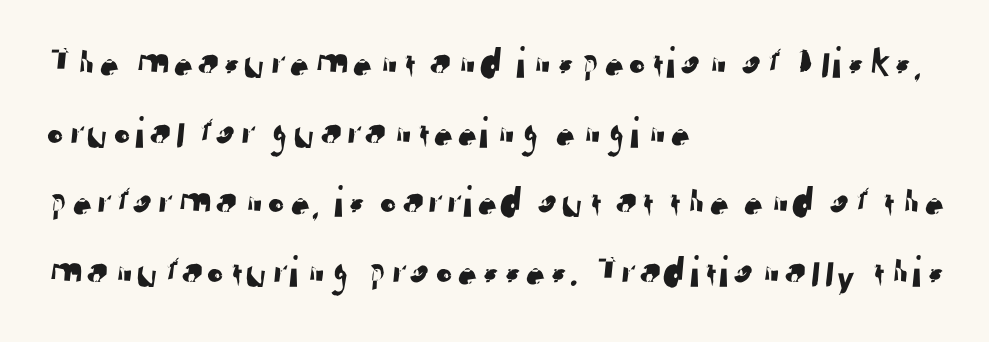
One glance says typical: line gaps are just what's usual. Students, note that the glyphs here touch the page at normal intervals. Anything drawn beneath the words? Only blank space. Visually the block forms a straight wall on the left and a jagged coastline on the right. Spacing verdict: proportional, widths tailored to each character. Observe the absence of serifs on each vertical stroke in this sample.
